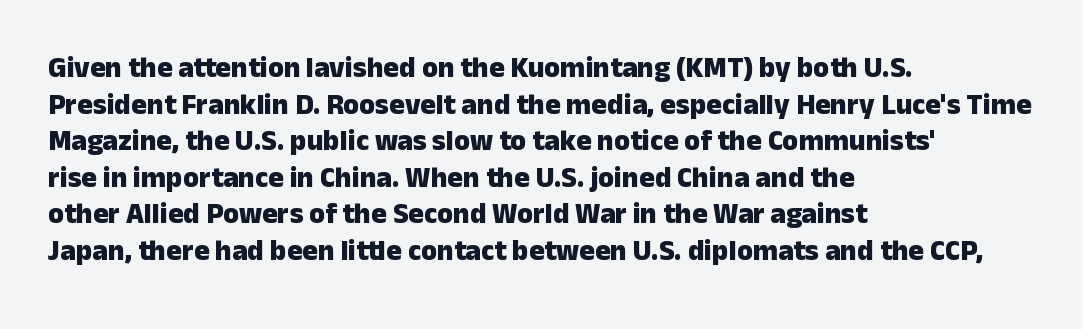
The image shows 29 px heavy sans-serif type, upright; set left-aligned, normal line spacing (1.26x), normal letter spacing, not underlined; low stroke contrast and a medium x-height.
